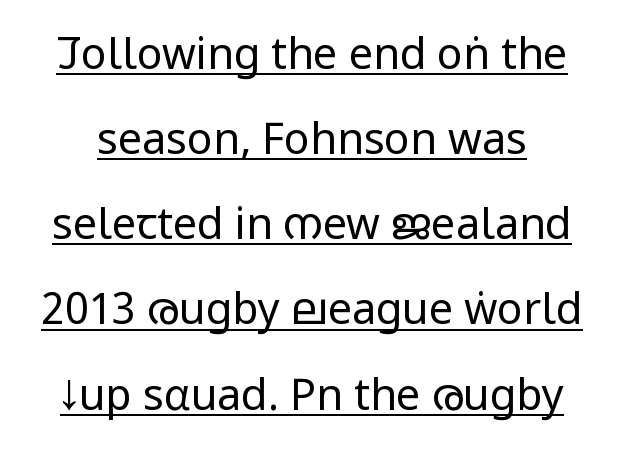
Q: Is the text bold? A: No.
Q: Is the text italic (slanted)? A: No, it is upright.
Q: Is the typeface a serif or a sans-serif typeface? A: Sans-serif.
Q: Is the text underlined? A: Yes.
Q: Is the spacing between letters normal or unusually wide? A: Normal.
Q: Is the spacing between lines tight, normal or loose? A: Loose.
Q: Width (condensed, normal, or wide)? A: Condensed.
Q: Stroke contrast? A: Low.
Q: x-height? A: Large.
Q: Monospaced? A: No.
